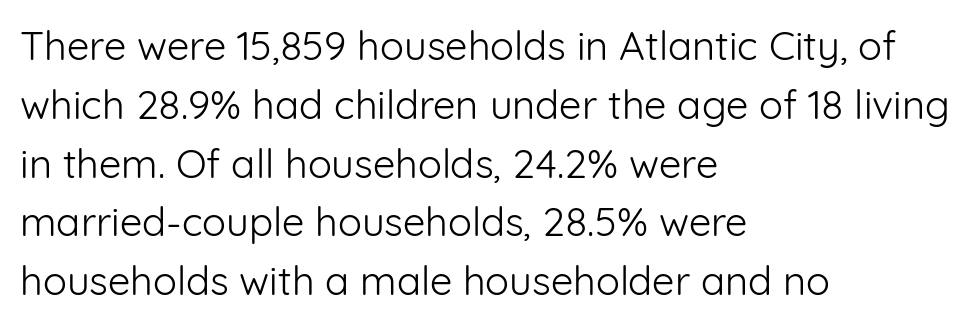
Q: Is the text bold? A: No.
Q: Is the text italic (slanted)? A: No, it is upright.
Q: Is the typeface a serif or a sans-serif typeface? A: Sans-serif.
Q: Is the text underlined? A: No.
Q: How is the paragraph aligned? A: Left-aligned.
Q: Is the spacing between letters normal or unusually wide? A: Normal.
Q: Is the spacing between lines tight, normal or loose? A: Normal.
Q: Width (condensed, normal, or wide)? A: Normal.
Q: Stroke contrast? A: Low.
Q: x-height? A: Medium.
Q: Monospaced? A: No.
